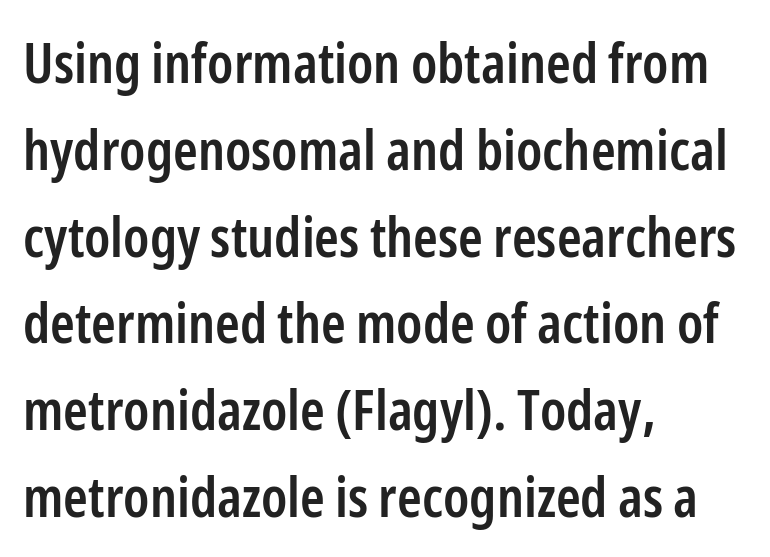
Q: Is the text bold? A: Semi-bold.
Q: Is the text italic (slanted)? A: No, it is upright.
Q: Is the typeface a serif or a sans-serif typeface? A: Sans-serif.
Q: Is the text underlined? A: No.
Q: How is the paragraph aligned? A: Left-aligned.
Q: Is the spacing between letters normal or unusually wide? A: Normal.
Q: Is the spacing between lines tight, normal or loose? A: Normal.
Q: Width (condensed, normal, or wide)? A: Condensed.
Q: Stroke contrast? A: Low.
Q: x-height? A: Medium.
Q: Monospaced? A: No.
